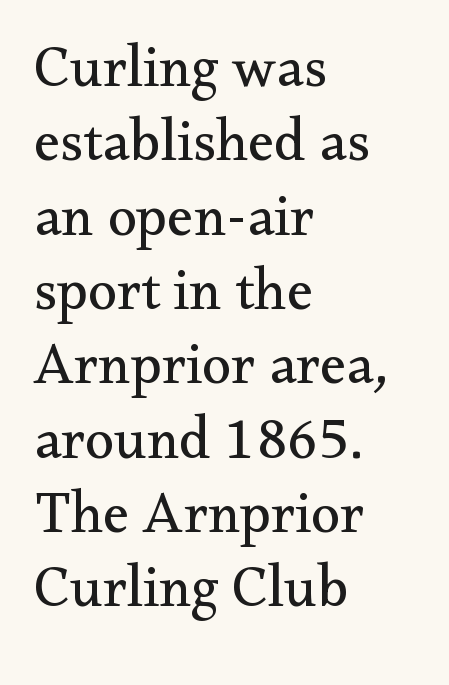
Notice how descenders clear the ascenders below comfortably — that's standard leading. No extra tracking has been applied to these lines. The weight tops out at a normal text grade. The type family on display is of the serif kind.
